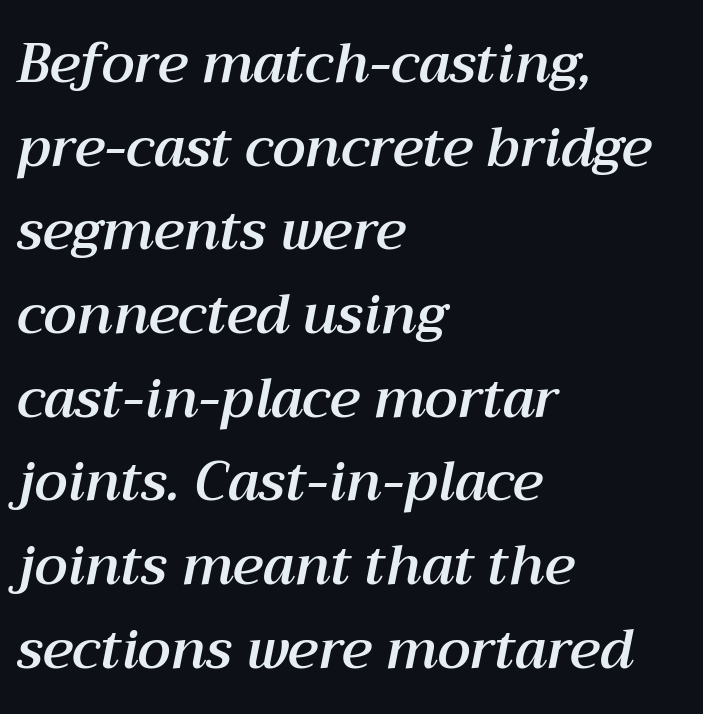
These lines keep a tight, regular rhythm from letter to letter. You can tell it's italic because the verticals aren't actually vertical. Whoever set this chose a conventional vertical rhythm. Descenders hang freely into open space. These lines are set flush left with a ragged right edge. A typesetter would call this proportional, since set widths differ per character.
